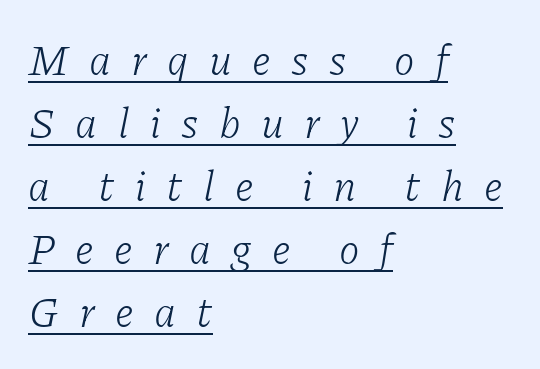
The image shows 42 px light serif type, italic (leaning right); set left-aligned, normal line spacing (1.5x), unusually wide letter spacing (+0.48 em), underlined; low stroke contrast and a medium x-height.
